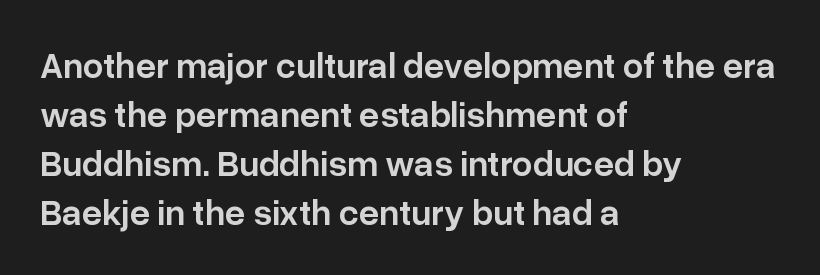
Every stem runs plumb, perpendicular to the baseline. The strip under each line holds only bare page. What weight is shown? A semibold, between regular and bold. Observe the absence of serifs on each vertical stroke in this sample. In terms of letterspacing, this is plain default setting. Rows of type keep a routine distance in the vertical direction.
